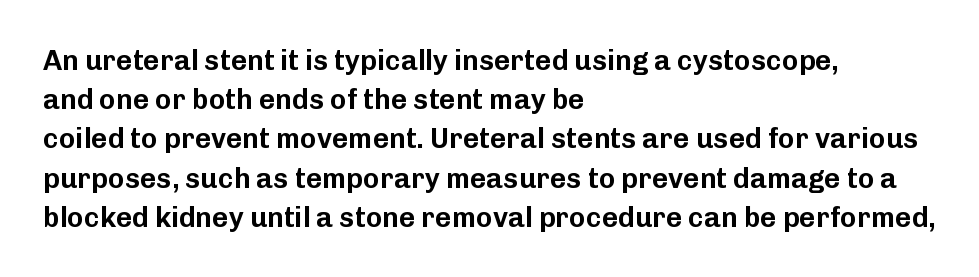
{"serif": "no", "italic": "no", "width": "normal", "stroke_contrast": "low", "x_height": "medium", "monospaced": "no", "underline": "no", "align": "left", "line_spacing": "normal", "line_spacing_ratio": 1.4, "letter_spacing": "normal", "letter_spacing_em": 0.0, "glyph_px": 28}
